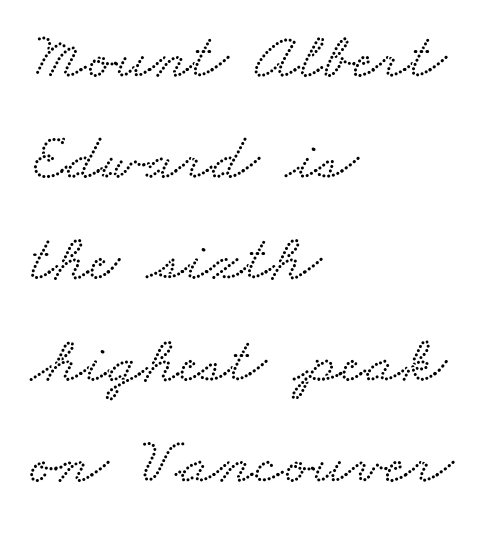
A typesetter would call this zero additional tracking. Character widths vary here, with narrow letters taking less room than wide ones. A bare baseline throughout the passage. These lines are set flush left with a ragged right edge. Small tapered or slab feet sit at the stroke ends, so this counts as serif. Is there much room between lines? A standard amount, neither cramped nor airy.
